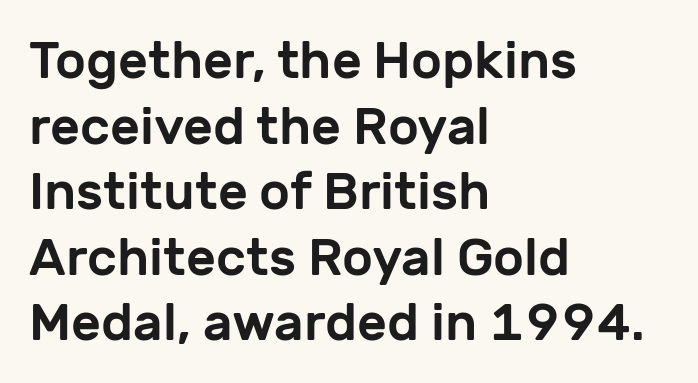
Q: Is the text italic (slanted)? A: No, it is upright.
Q: Is the typeface a serif or a sans-serif typeface? A: Sans-serif.
Q: Is the text underlined? A: No.
Q: How is the paragraph aligned? A: Left-aligned.
Q: Is the spacing between letters normal or unusually wide? A: Normal.
Q: Is the spacing between lines tight, normal or loose? A: Normal.
Q: Width (condensed, normal, or wide)? A: Normal.
Q: Stroke contrast? A: Low.
Q: x-height? A: Medium.
Q: Monospaced? A: No.
